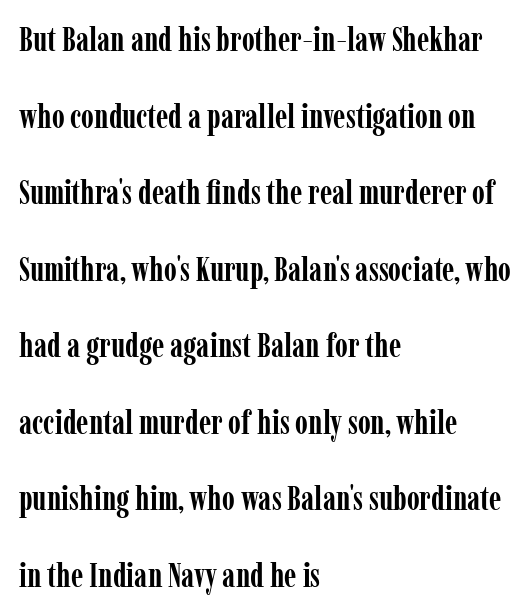
Tracking here is standard; glyphs follow each other at the usual distance. Ascenders rise straight up at ninety degrees. I'd call this a serif setting — the letters wear small feet. The glyphs have the mass of a bold cut.
